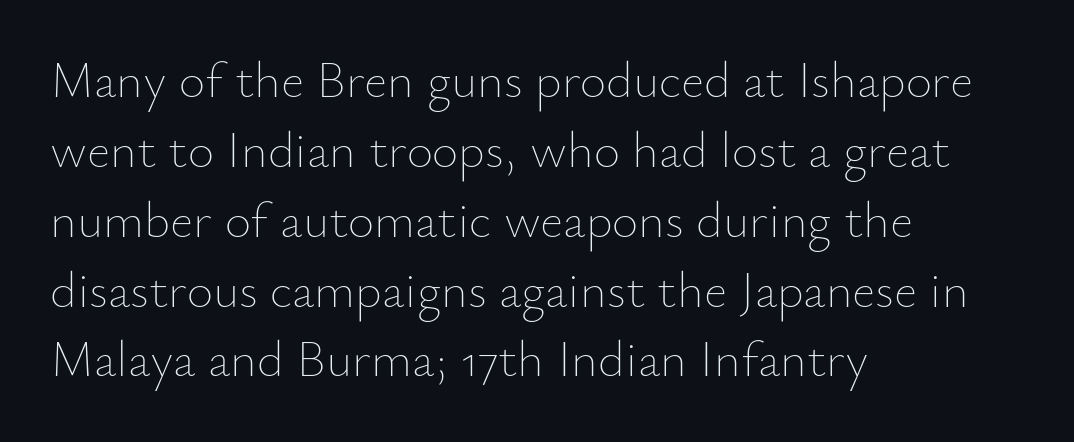
Inter-character spacing is left at the font's built-in metrics. The passage shown is not bold in any degree. Varying glyph widths throughout — classic text-font behaviour. The strip under each line holds only bare page. The axis of the letterforms is exactly vertical.
